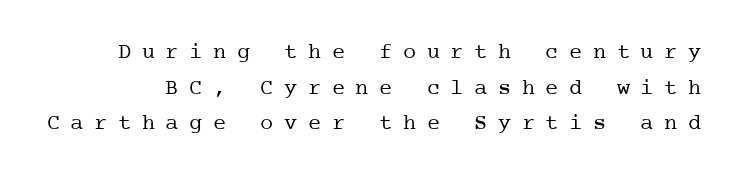
The image shows 22 px text type, upright; set normal line spacing (1.62x), unusually wide letter spacing (+0.48 em), not underlined.
